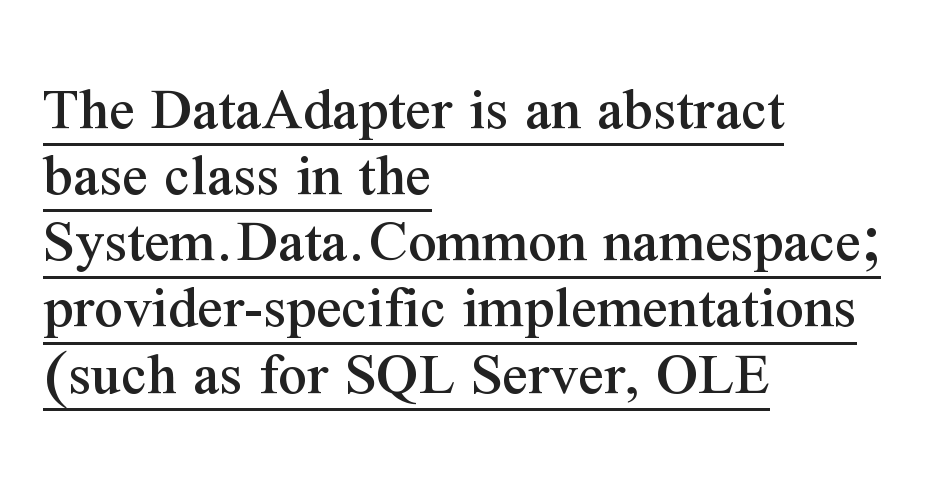
Left-aligned paragraph, ragged on the right. The face used here is seriffed, in the tradition of book romans. Spacing between characters is what you'd get straight out of the box. Compared with undecorated copy, this sample adds a rule below the words. The leading is snug, giving the passage a crowded texture. The axis of the letterforms is exactly vertical.
